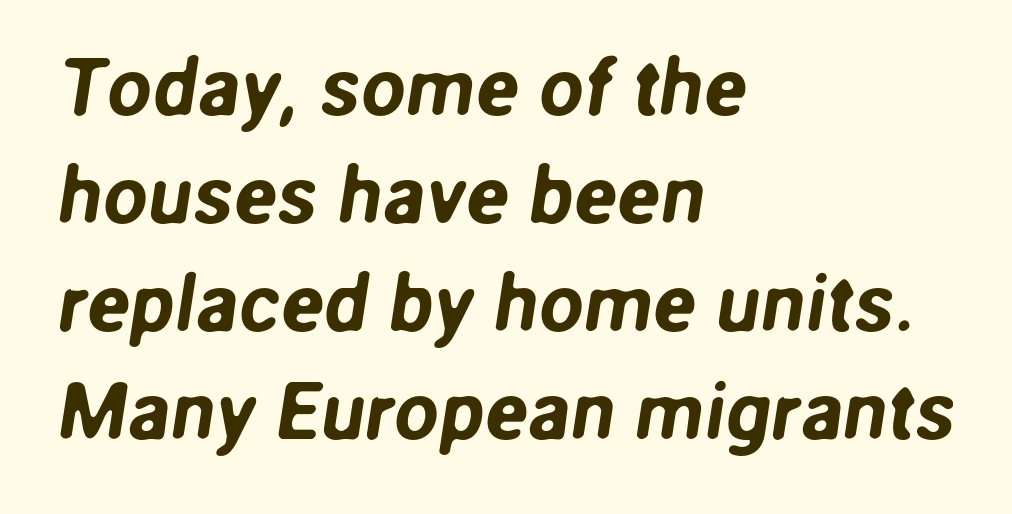
{"serif": "no", "width": "normal", "stroke_contrast": "low", "x_height": "medium", "monospaced": "no", "underline": "no", "align": "left", "line_spacing": "normal", "line_spacing_ratio": 1.35, "letter_spacing": "normal", "letter_spacing_em": 0.0, "glyph_px": 80}
